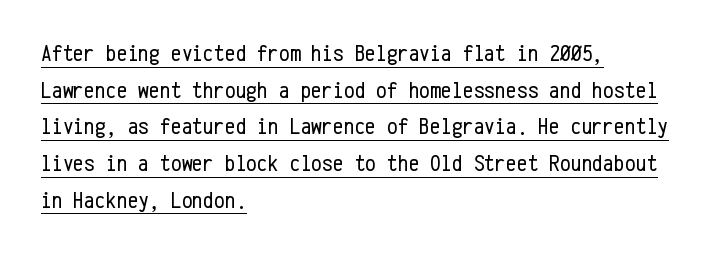
{"italic": "no", "bold": "no", "underline": "yes", "align": "left", "line_spacing": "normal", "line_spacing_ratio": 1.53, "letter_spacing": "normal", "letter_spacing_em": 0.0, "glyph_px": 24}
